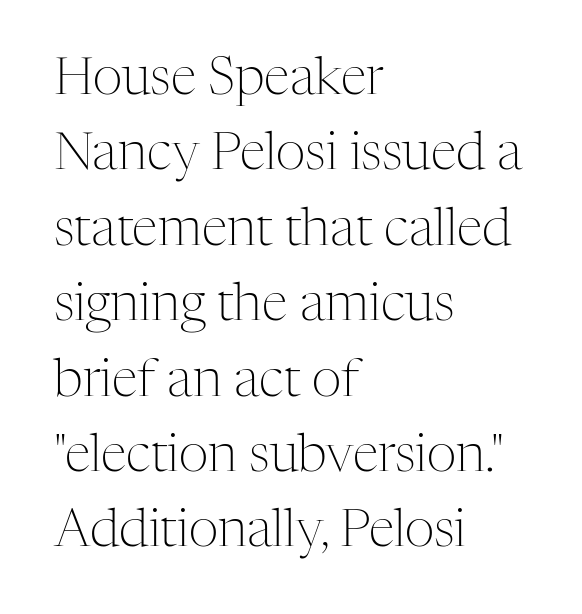
Q: Is the text bold? A: No.
Q: Is the text italic (slanted)? A: No, it is upright.
Q: Is the typeface a serif or a sans-serif typeface? A: Serif.
Q: Is the text underlined? A: No.
Q: How is the paragraph aligned? A: Left-aligned.
Q: Is the spacing between letters normal or unusually wide? A: Normal.
Q: Is the spacing between lines tight, normal or loose? A: Normal.
Q: Width (condensed, normal, or wide)? A: Normal.
Q: Stroke contrast? A: Medium.
Q: x-height? A: Medium.
Q: Monospaced? A: No.
